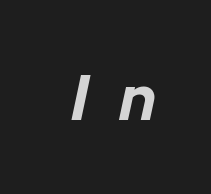
Q: Is the text bold? A: Yes.
Q: Is the text italic (slanted)? A: Yes, it leans right by about 12 degrees.
Q: Is the text underlined? A: No.
Q: Is the spacing between letters normal or unusually wide? A: Unusually wide.
Q: Width (condensed, normal, or wide)? A: Normal.
Q: Stroke contrast? A: Low.
Q: x-height? A: Medium.
Q: Monospaced? A: No.
